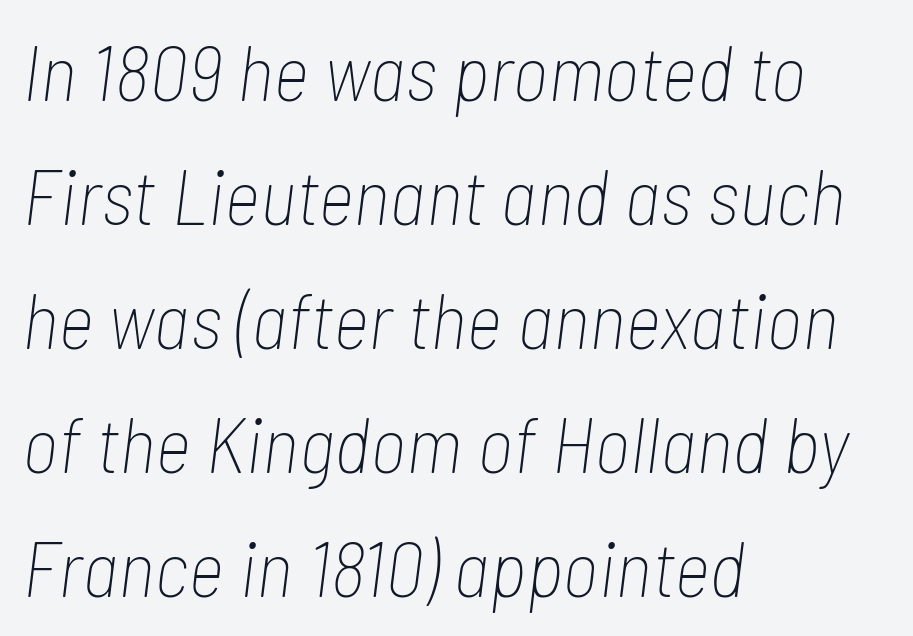
The image shows 79 px thin, condensed type, italic (leaning right); set left-aligned, normal line spacing (1.57x), normal letter spacing, not underlined; low stroke contrast and a medium x-height.
